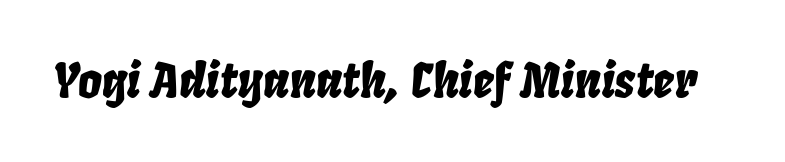
{"italic": "yes", "lean": "right", "slant_degrees": 8, "width": "condensed", "stroke_contrast": "low", "x_height": "large", "monospaced": "no", "underline": "no", "letter_spacing": "normal", "letter_spacing_em": 0.0, "glyph_px": 47}
